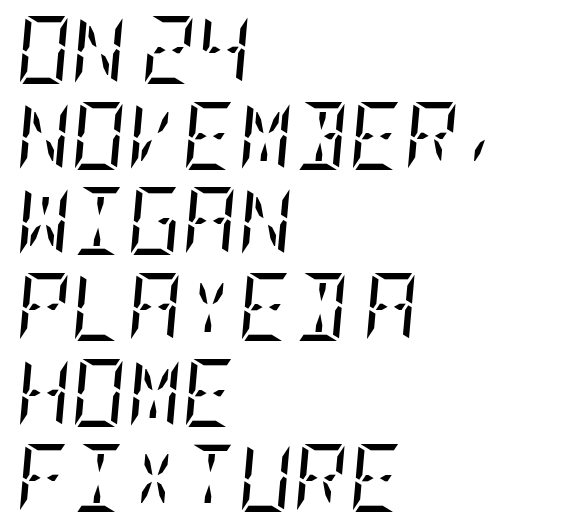
Q: Is the text bold? A: No.
Q: Is the text italic (slanted)? A: Yes, it leans right by about 5 degrees.
Q: Is the typeface a serif or a sans-serif typeface? A: Serif.
Q: Is the text underlined? A: No.
Q: How is the paragraph aligned? A: Left-aligned.
Q: Is the spacing between letters normal or unusually wide? A: Normal.
Q: Is the spacing between lines tight, normal or loose? A: Normal.
Q: Width (condensed, normal, or wide)? A: Condensed.
Q: Stroke contrast? A: Low.
Q: x-height? A: Large.
